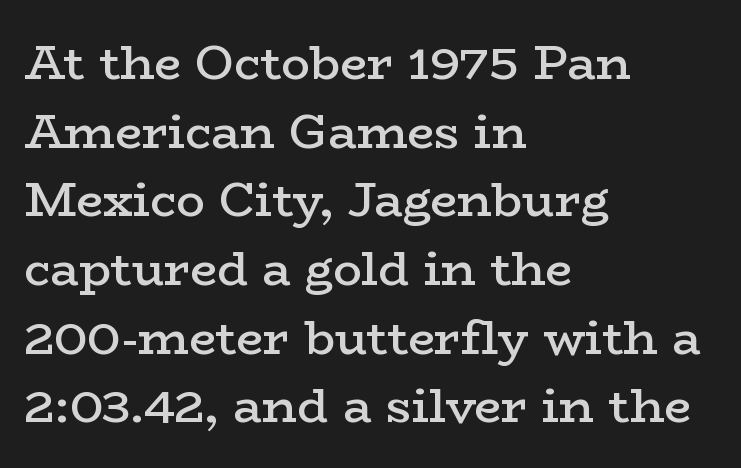
The image shows 48 px semibold, wide serif type, upright; set left-aligned, normal line spacing (1.43x), normal letter spacing, not underlined; low stroke contrast and a medium x-height.
